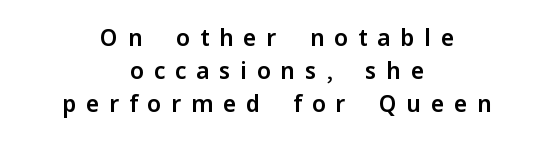
{"italic": "no", "underline": "no", "align": "center", "line_spacing": "normal", "line_spacing_ratio": 1.43, "letter_spacing": "wide", "letter_spacing_em": 0.42, "glyph_px": 23}
